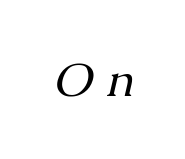
The image shows 47 px regular-weight serif type, italic (leaning right); set unusually wide letter spacing (+0.31 em), not underlined; medium stroke contrast and a medium x-height.
